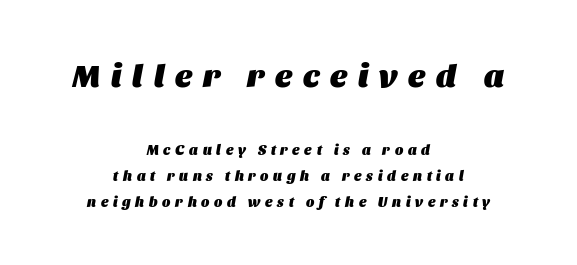
Check under the words: just untouched page. Tracking here is generous; glyphs stand well apart from one another. Layout note: lines centered. Character widths vary here, with narrow letters taking less room than wide ones.
